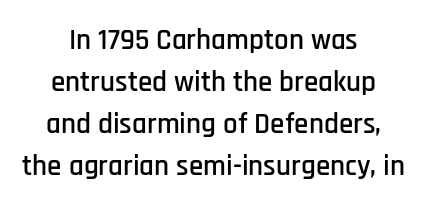
Q: Is the text italic (slanted)? A: No, it is upright.
Q: Is the typeface a serif or a sans-serif typeface? A: Sans-serif.
Q: Is the text underlined? A: No.
Q: How is the paragraph aligned? A: Centered.
Q: Is the spacing between letters normal or unusually wide? A: Normal.
Q: Is the spacing between lines tight, normal or loose? A: Normal.
Q: Width (condensed, normal, or wide)? A: Condensed.
Q: Stroke contrast? A: Low.
Q: x-height? A: Large.
Q: Monospaced? A: No.
